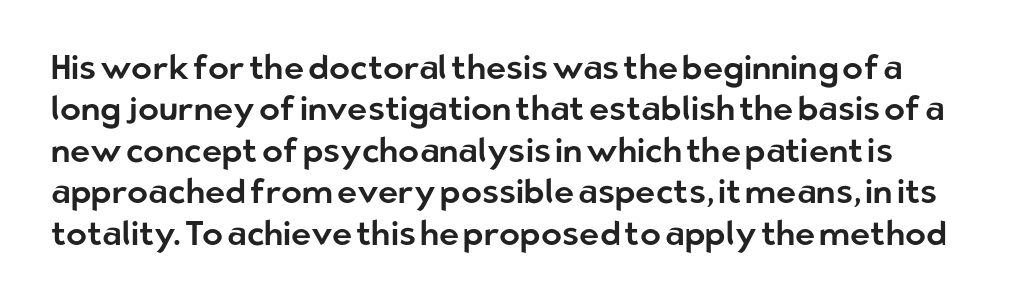
{"serif": "no", "italic": "no", "width": "normal", "stroke_contrast": "low", "x_height": "medium", "monospaced": "no", "underline": "no", "line_spacing_ratio": 1.22, "letter_spacing": "normal", "letter_spacing_em": 0.0, "glyph_px": 34}
